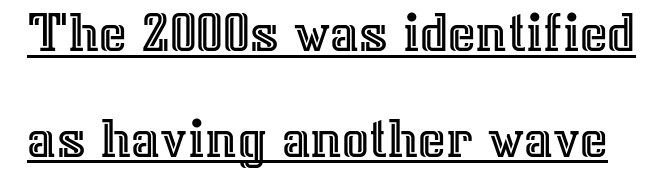
The image shows 59 px text type, upright; set line spacing 1.79x, normal letter spacing, underlined; a medium x-height.
